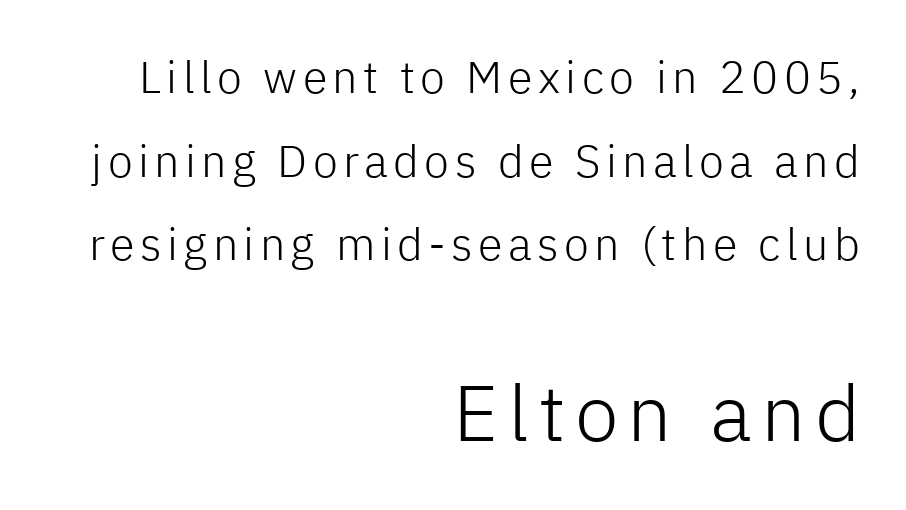
{"serif": "no", "italic": "no", "bold": "no", "weight": "light", "width": "normal", "stroke_contrast": "low", "x_height": "medium", "monospaced": "no", "underline": "no", "align": "right", "line_spacing_ratio": 1.86, "larger_block": "second", "size_ratio": 1.76, "glyph_px": 79}
